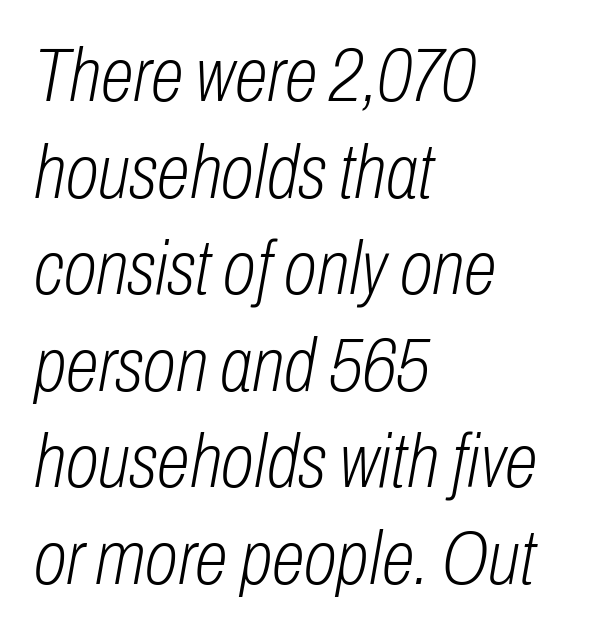
Q: Is the text bold? A: No.
Q: Is the text italic (slanted)? A: Yes, it leans right by about 10 degrees.
Q: Is the text underlined? A: No.
Q: How is the paragraph aligned? A: Left-aligned.
Q: Is the spacing between letters normal or unusually wide? A: Normal.
Q: Is the spacing between lines tight, normal or loose? A: Normal.
Q: Width (condensed, normal, or wide)? A: Condensed.
Q: Stroke contrast? A: Low.
Q: x-height? A: Medium.
Q: Monospaced? A: No.
